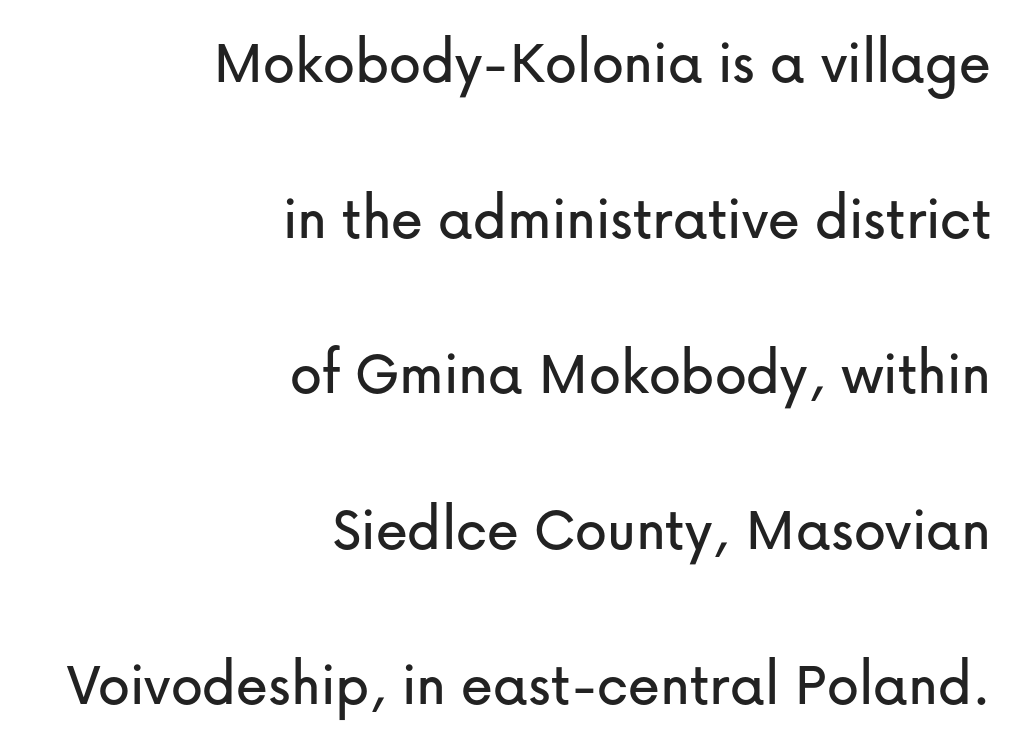
The gaps between neighbouring characters are ordinary and unremarkable. This is sans-serif lettering, the kind often seen on screens and signage. Students, observe: this is what heavily led, spacious text looks like. Nobody drew a line under any word here.
